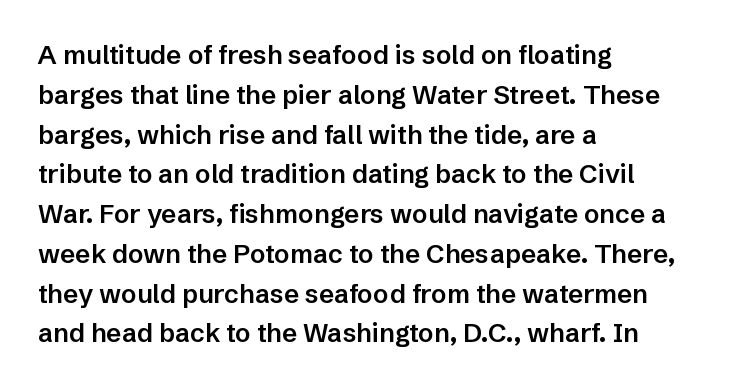
Ordinary non-slanted type is in use. Reading down the block, your eye returns to a fixed left position each line. These lines sit exactly where default settings would place them. Check the space under the baseline: it is left empty.
